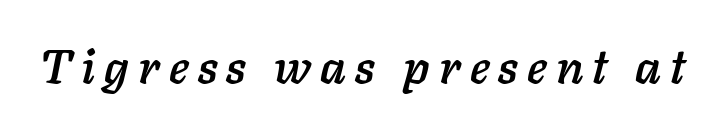
The image shows 48 px text type, italic (leaning right); set not underlined; low stroke contrast and a medium x-height.
